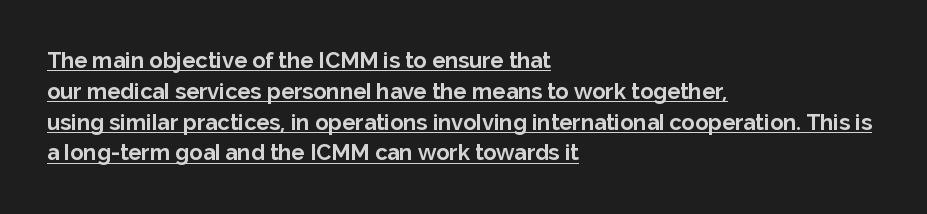
This rendering leaves character spacing at its baseline value. Weight: bold. The letters stand straight up with perfectly vertical stems. Horizontally, the lines are justified to the leading edge only.
